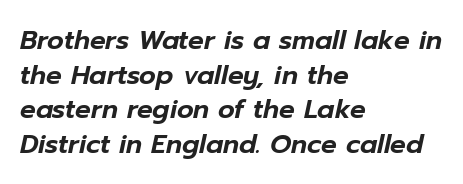
Q: Is the text italic (slanted)? A: Yes, it leans right by about 12 degrees.
Q: Is the text underlined? A: No.
Q: How is the paragraph aligned? A: Left-aligned.
Q: Is the spacing between letters normal or unusually wide? A: Normal.
Q: Is the spacing between lines tight, normal or loose? A: Normal.
